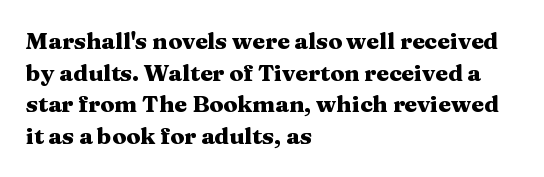
{"italic": "no", "bold": "yes", "underline": "no", "align": "left", "line_spacing": "normal", "line_spacing_ratio": 1.38, "letter_spacing": "normal", "letter_spacing_em": 0.0, "glyph_px": 23}
